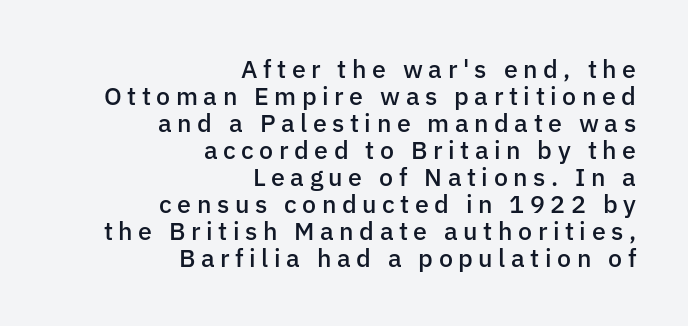
Q: Is the text bold? A: Semi-bold.
Q: Is the text italic (slanted)? A: No, it is upright.
Q: Is the text underlined? A: No.
Q: How is the paragraph aligned? A: Right-aligned.
Q: Is the spacing between letters normal or unusually wide? A: Unusually wide.
Q: Is the spacing between lines tight, normal or loose? A: Tight.
